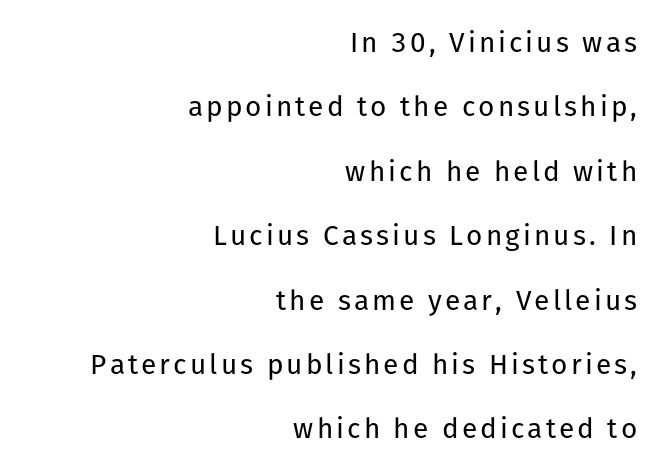
Where is the straight margin? On the right. Think of a printed novel: that variable character pitch is what you see here. The axis of the letterforms is exactly vertical. Rows of type keep a wide berth in the vertical direction. Underlining? Definitely not there. Caption: face not bold, strokes unweighted.
